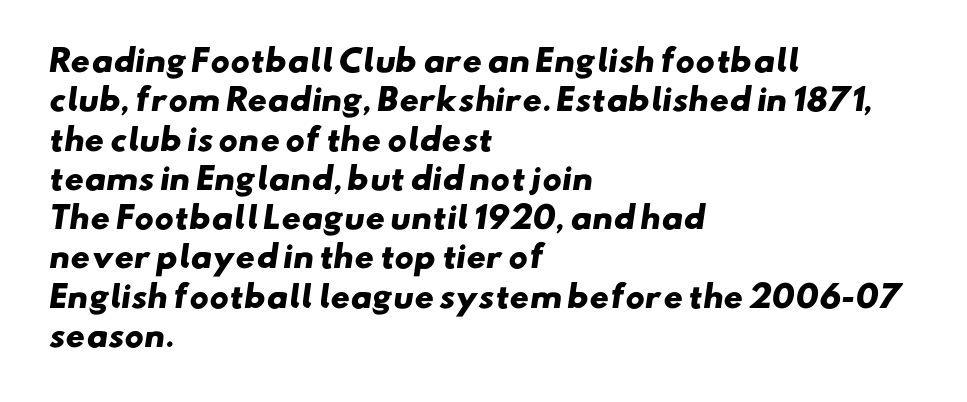
{"serif": "no", "bold": "yes", "weight": "heavy", "width": "wide", "stroke_contrast": "low", "x_height": "small", "monospaced": "no", "underline": "no", "align": "left", "line_spacing": "normal", "line_spacing_ratio": 1.31, "letter_spacing": "normal", "letter_spacing_em": 0.0, "glyph_px": 30}
